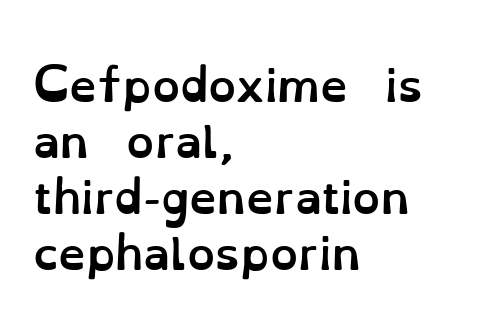
{"italic": "no", "bold": "yes", "weight": "semibold", "width": "normal", "stroke_contrast": "low", "x_height": "small", "monospaced": "no", "underline": "no", "align": "left", "line_spacing": "normal", "line_spacing_ratio": 1.27, "letter_spacing": "normal", "letter_spacing_em": 0.0, "glyph_px": 44}
